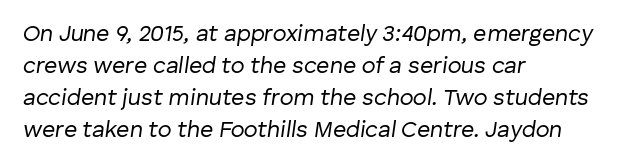
No word sits above an underline. Looking at the ascenders, they clearly lean. Regarding leading, the lines here are spaced in the standard way. Teacher's note: observe the even left margin — that is flush-left alignment.
